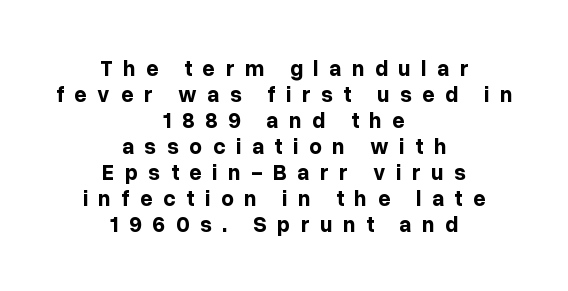
The image shows 22 px bold type, upright; set centered, line spacing 1.18x, unusually wide letter spacing (+0.48 em), not underlined.
